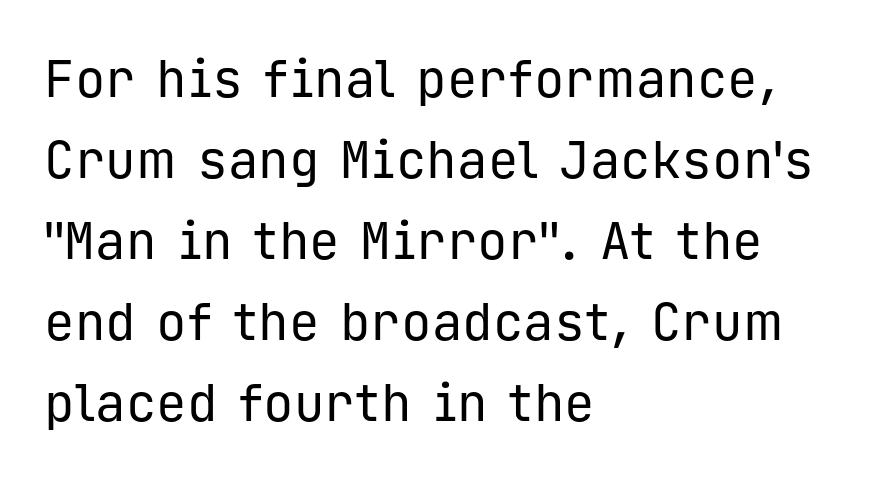
The image shows 51 px regular-weight sans-serif type, upright, monospaced; set left-aligned, normal line spacing (1.59x), normal letter spacing, not underlined; low stroke contrast and a medium x-height.
